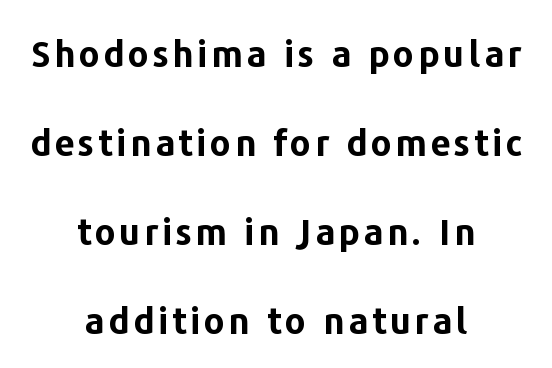
Q: Is the text bold? A: Yes.
Q: Is the text italic (slanted)? A: No, it is upright.
Q: Is the typeface a serif or a sans-serif typeface? A: Sans-serif.
Q: Is the text underlined? A: No.
Q: How is the paragraph aligned? A: Centered.
Q: Is the spacing between lines tight, normal or loose? A: Loose.
Q: Width (condensed, normal, or wide)? A: Normal.
Q: Stroke contrast? A: Low.
Q: x-height? A: Medium.
Q: Monospaced? A: No.
